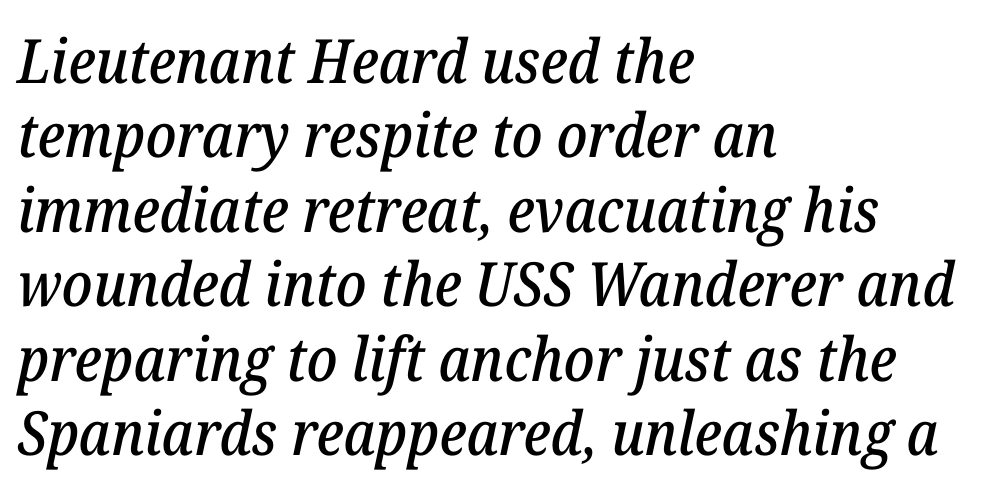
{"serif": "yes", "italic": "yes", "lean": "right", "slant_degrees": 12, "width": "normal", "stroke_contrast": "low", "x_height": "medium", "monospaced": "no", "underline": "no", "align": "left", "line_spacing_ratio": 1.22, "letter_spacing": "normal", "letter_spacing_em": 0.0, "glyph_px": 61}
